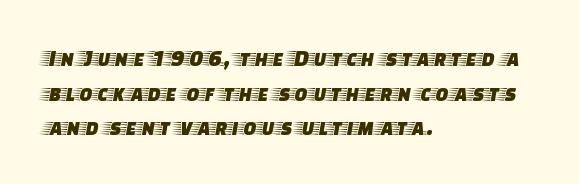
Q: Is the text italic (slanted)? A: Yes.
Q: Is the text underlined? A: No.
Q: How is the paragraph aligned? A: Left-aligned.
Q: Is the spacing between letters normal or unusually wide? A: Normal.
Q: Is the spacing between lines tight, normal or loose? A: Normal.
